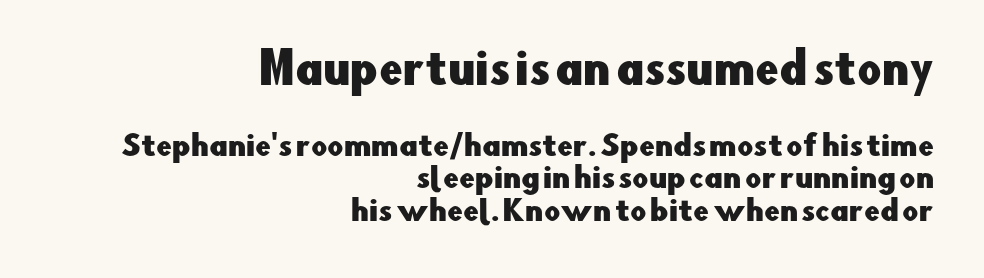
Q: Is the text italic (slanted)? A: No, it is upright.
Q: Is the typeface a serif or a sans-serif typeface? A: Sans-serif.
Q: Is the text underlined? A: No.
Q: How is the paragraph aligned? A: Right-aligned.
Q: Is the spacing between letters normal or unusually wide? A: Normal.
Q: Which block of text is set in a larger size, the first (top) or the second (bottom)? A: The first (top) one.
Q: Width (condensed, normal, or wide)? A: Normal.
Q: Stroke contrast? A: Low.
Q: x-height? A: Small.
Q: Monospaced? A: No.
